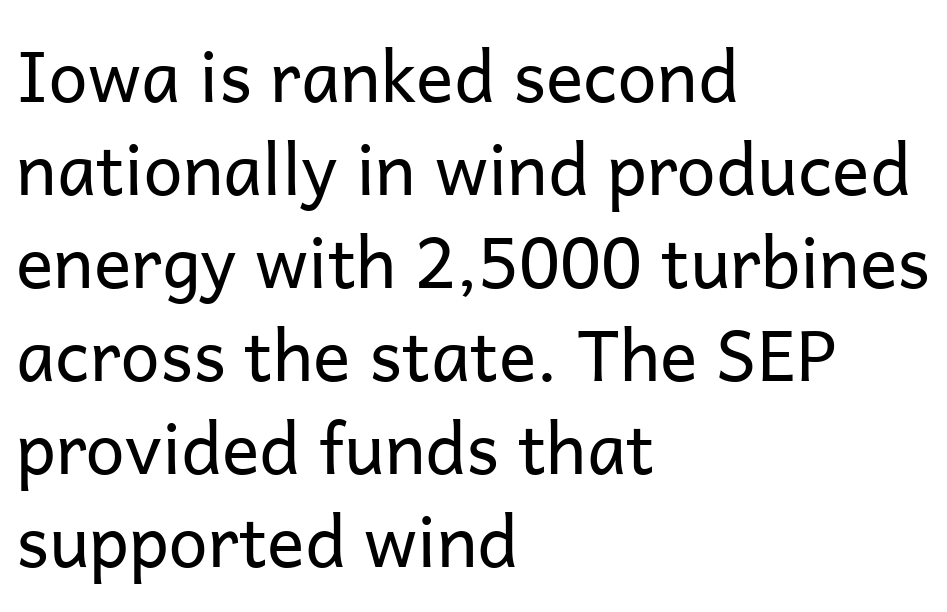
These lines were composed using upright roman letters. The rag falls on the right side of this text block. The baseline area is clear. Here the glyphs are tracked normally, forming tight word shapes. The strokes carry an ordinary text weight at most.
